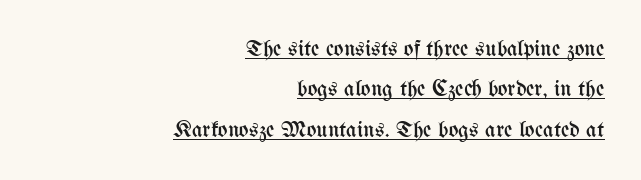
Q: Is the text bold? A: No.
Q: Is the text italic (slanted)? A: No, it is upright.
Q: Is the text underlined? A: Yes.
Q: How is the paragraph aligned? A: Right-aligned.
Q: Is the spacing between letters normal or unusually wide? A: Normal.
